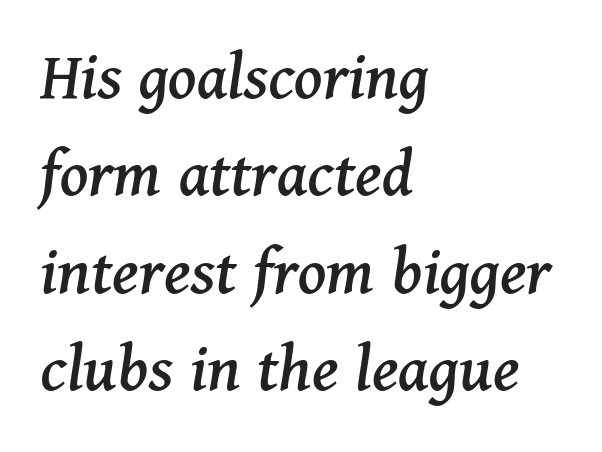
Short note: letters normally spaced. Vertical spacing — default. Glance below the letters and you will spot only blank space. Note the varied advance widths — an 'i' is clearly narrower than an 'm'.
